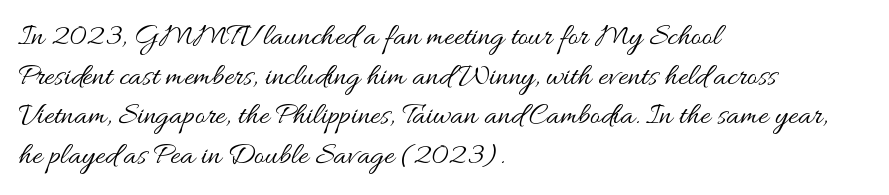
{"bold": "no", "weight": "regular", "width": "wide", "stroke_contrast": "medium", "x_height": "small", "monospaced": "no", "underline": "no", "align": "left", "line_spacing": "normal", "line_spacing_ratio": 1.28, "letter_spacing": "normal", "letter_spacing_em": 0.0, "glyph_px": 31}
